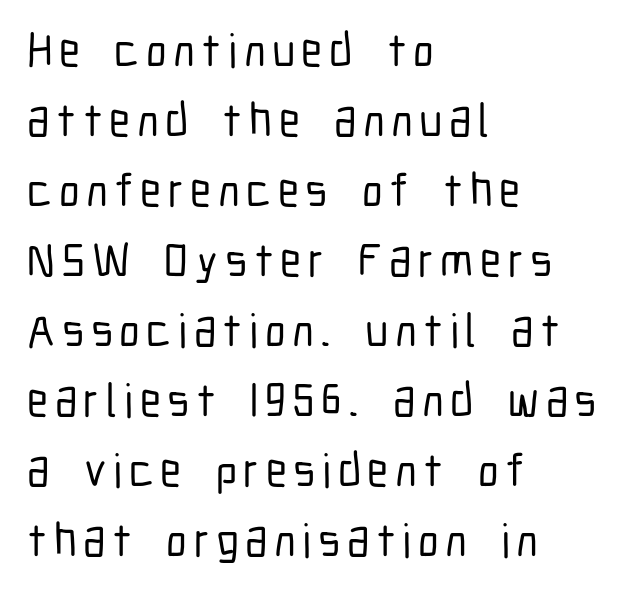
The image shows 47 px condensed sans-serif type, upright; set left-aligned, normal line spacing (1.49x), not underlined; low stroke contrast and a medium x-height.
